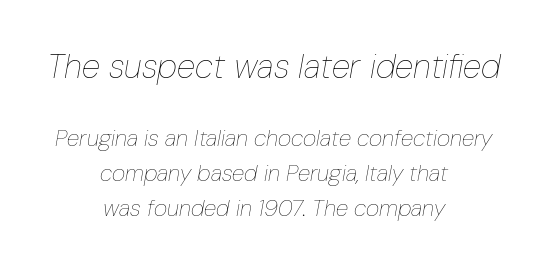
{"italic": "yes", "lean": "right", "slant_degrees": 10, "bold": "no", "weight": "thin", "width": "condensed", "stroke_contrast": "low", "x_height": "medium", "monospaced": "no", "underline": "no", "align": "center", "line_spacing": "normal", "line_spacing_ratio": 1.52, "letter_spacing": "normal", "letter_spacing_em": 0.0, "larger_block": "first", "size_ratio": 1.48, "glyph_px": 34}
